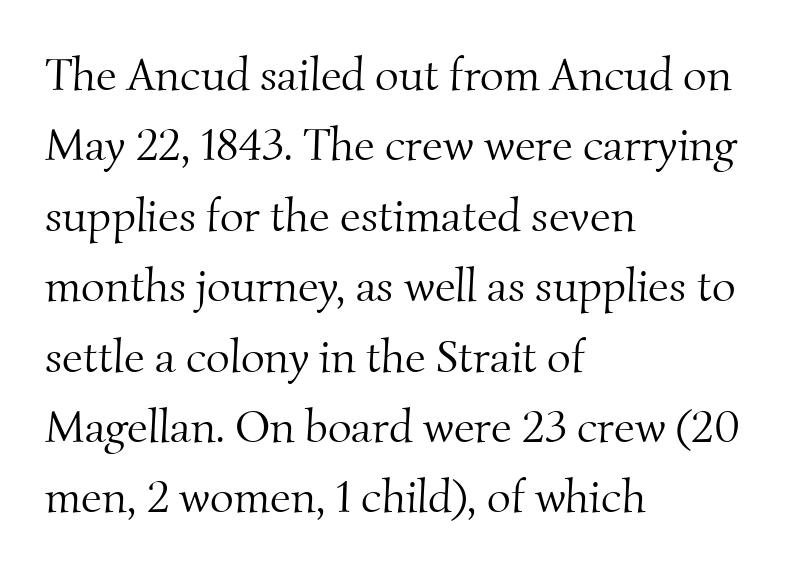
The letters advance in unequal steps, a hallmark of proportional type. Interline gaps are of average width in this sample. Caption: multi-line text, flush left, ragged right. Clear beneath every line of the passage. A quiet, ordinary-to-light weight characterises the typeface.
